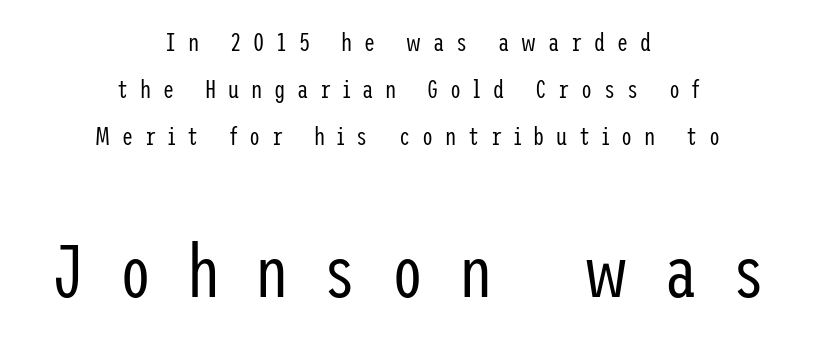
Q: Is the text bold? A: No.
Q: Is the text italic (slanted)? A: No, it is upright.
Q: Is the typeface a serif or a sans-serif typeface? A: Sans-serif.
Q: Is the text underlined? A: No.
Q: How is the paragraph aligned? A: Centered.
Q: Is the spacing between letters normal or unusually wide? A: Unusually wide.
Q: Which block of text is set in a larger size, the first (top) or the second (bottom)? A: The second (bottom) one.
Q: Width (condensed, normal, or wide)? A: Condensed.
Q: Stroke contrast? A: Low.
Q: x-height? A: Medium.
